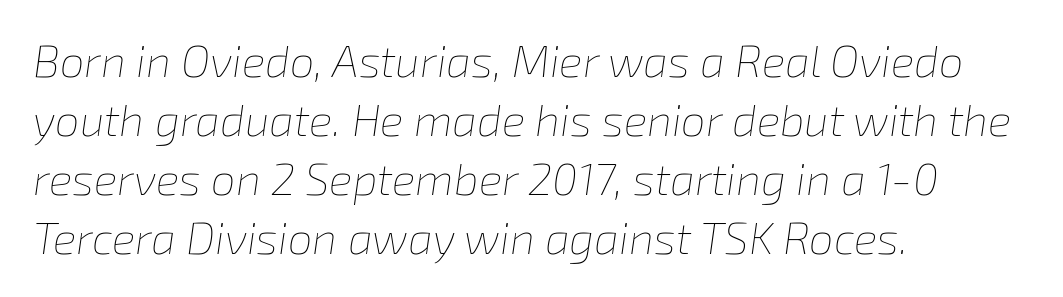
Q: Is the text bold? A: No.
Q: Is the text italic (slanted)? A: Yes, it leans right by about 8 degrees.
Q: Is the text underlined? A: No.
Q: How is the paragraph aligned? A: Left-aligned.
Q: Is the spacing between letters normal or unusually wide? A: Normal.
Q: Is the spacing between lines tight, normal or loose? A: Normal.
Q: Width (condensed, normal, or wide)? A: Normal.
Q: Stroke contrast? A: Low.
Q: x-height? A: Medium.
Q: Monospaced? A: No.
